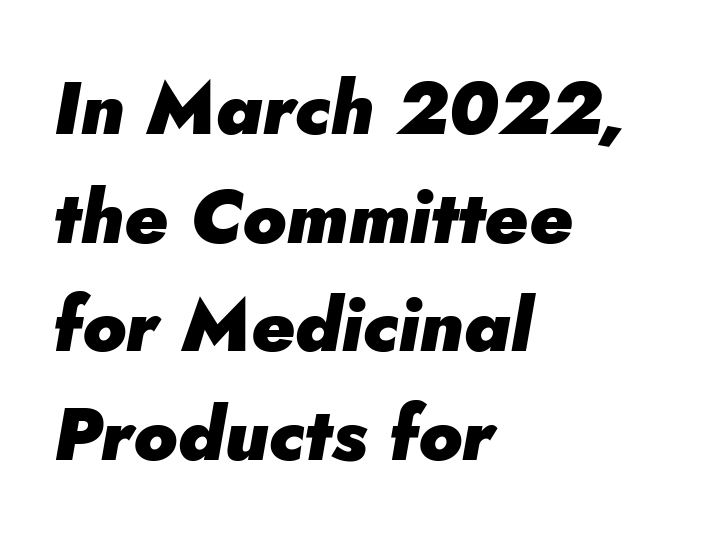
Q: Is the text bold? A: Yes.
Q: Is the text italic (slanted)? A: Yes, it leans right by about 5 degrees.
Q: Is the text underlined? A: No.
Q: How is the paragraph aligned? A: Left-aligned.
Q: Is the spacing between letters normal or unusually wide? A: Normal.
Q: Is the spacing between lines tight, normal or loose? A: Normal.
Q: Width (condensed, normal, or wide)? A: Normal.
Q: Stroke contrast? A: Low.
Q: x-height? A: Small.
Q: Monospaced? A: No.
